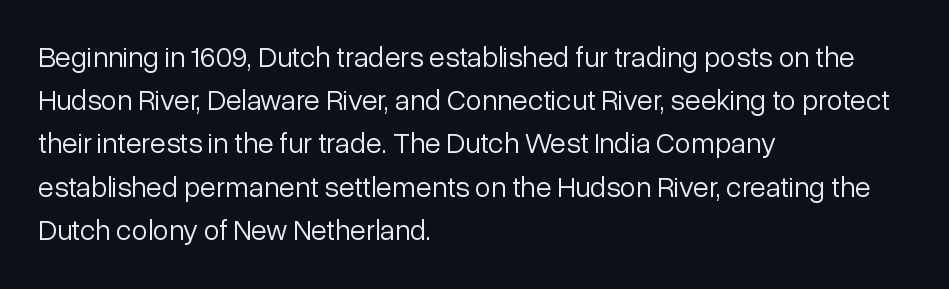
Counters stay open thanks to moderate or lighter strokes. The text block is weighted toward the left margin, trailing off unevenly rightward. In terms of letterform style, serifs are entirely absent. A typesetter would call this proportional, since set widths differ per character. Italic: no, the glyphs are upright roman.
